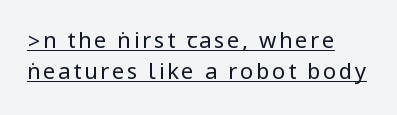
The image shows 22 px text type, upright; set left-aligned, normal line spacing (1.39x), underlined.
